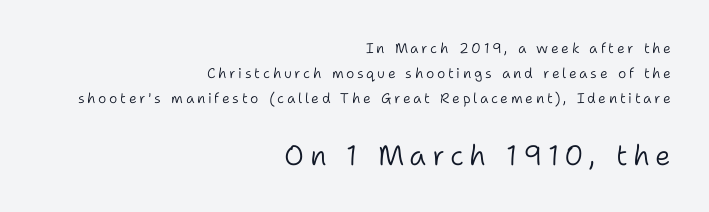
The image shows 28 px light sans-serif type, upright; set right-aligned, line spacing 1.79x, not underlined; the second (bottom) block is 2.0x larger; low stroke contrast and a medium x-height.
